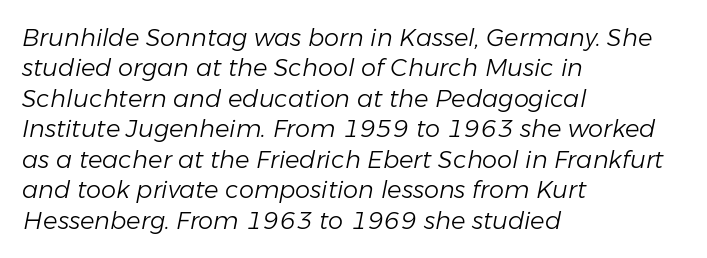
Q: Is the text bold? A: No.
Q: Is the text italic (slanted)? A: Yes, it leans right by about 11 degrees.
Q: Is the text underlined? A: No.
Q: How is the paragraph aligned? A: Left-aligned.
Q: Is the spacing between letters normal or unusually wide? A: Normal.
Q: Is the spacing between lines tight, normal or loose? A: Normal.
